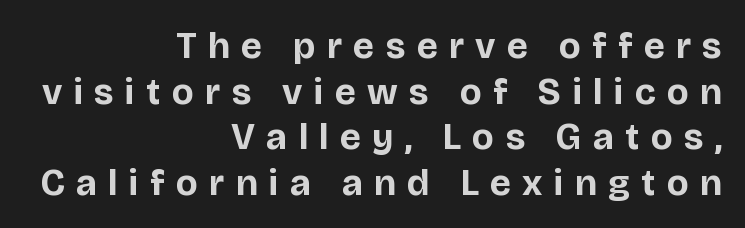
{"serif": "no", "italic": "no", "bold": "yes", "weight": "bold", "width": "normal", "stroke_contrast": "low", "x_height": "large", "monospaced": "no", "underline": "no", "align": "right", "line_spacing_ratio": 1.23, "letter_spacing": "wide", "letter_spacing_em": 0.31, "glyph_px": 37}
